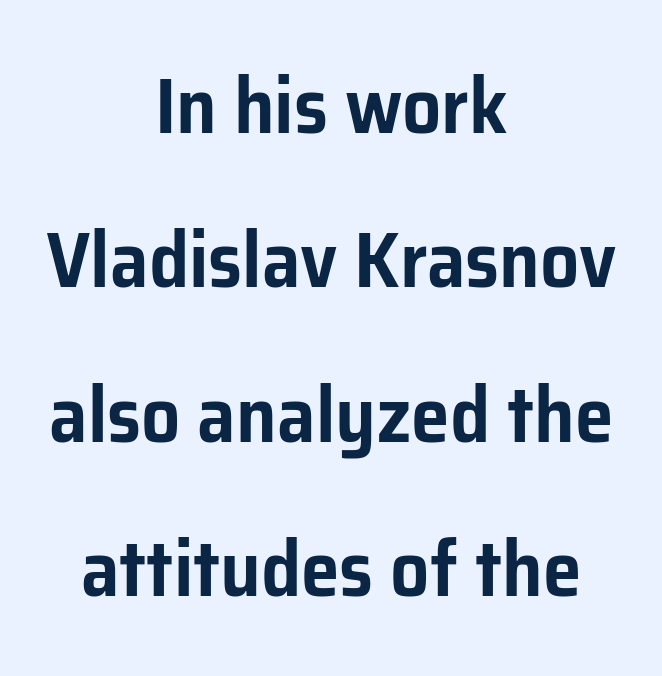
Q: Is the text italic (slanted)? A: No, it is upright.
Q: Is the typeface a serif or a sans-serif typeface? A: Sans-serif.
Q: Is the text underlined? A: No.
Q: How is the paragraph aligned? A: Centered.
Q: Is the spacing between letters normal or unusually wide? A: Normal.
Q: Is the spacing between lines tight, normal or loose? A: Loose.
Q: Width (condensed, normal, or wide)? A: Normal.
Q: Stroke contrast? A: Low.
Q: x-height? A: Medium.
Q: Monospaced? A: No.
